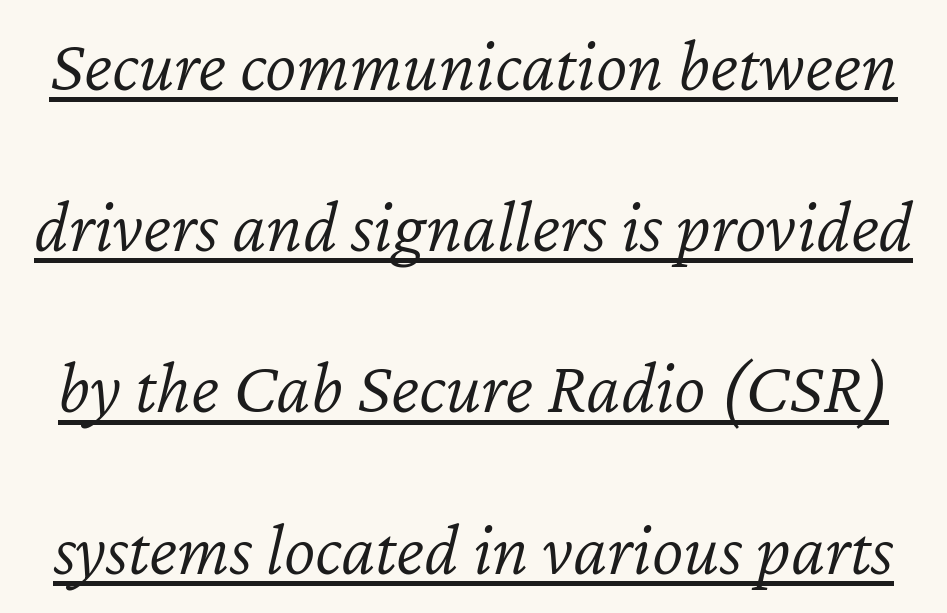
The image shows 75 px light type, italic (leaning right); set loose line spacing (2.15x), normal letter spacing, underlined; low stroke contrast and a medium x-height.
